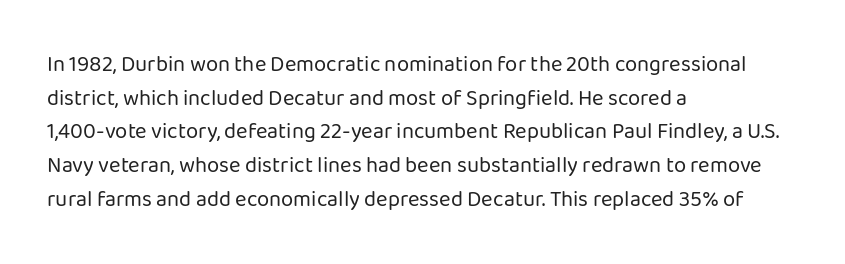
{"italic": "no", "bold": "no", "underline": "no", "align": "left", "line_spacing": "normal", "line_spacing_ratio": 1.53, "letter_spacing": "normal", "letter_spacing_em": 0.0, "glyph_px": 22}
